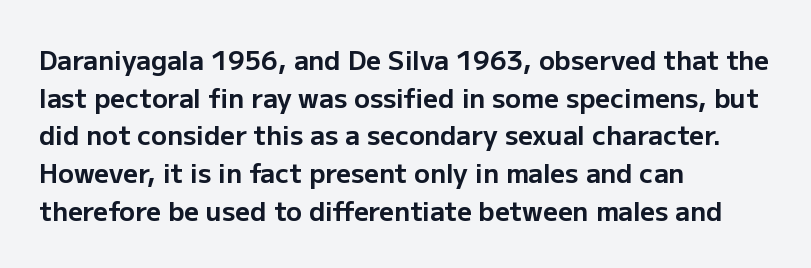
{"italic": "no", "bold": "yes", "underline": "no", "align": "left", "line_spacing": "normal", "line_spacing_ratio": 1.45, "letter_spacing": "normal", "letter_spacing_em": 0.0, "glyph_px": 26}
